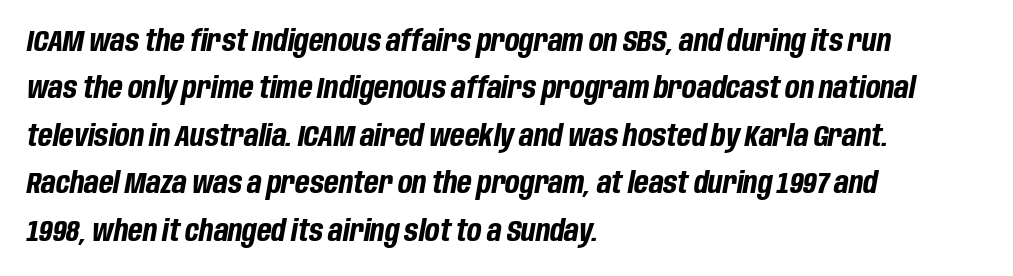
Q: Is the text bold? A: Yes.
Q: Is the text italic (slanted)? A: Yes, it leans right by about 10 degrees.
Q: Is the text underlined? A: No.
Q: How is the paragraph aligned? A: Left-aligned.
Q: Is the spacing between letters normal or unusually wide? A: Normal.
Q: Is the spacing between lines tight, normal or loose? A: Normal.
Q: Width (condensed, normal, or wide)? A: Condensed.
Q: Stroke contrast? A: Low.
Q: x-height? A: Large.
Q: Monospaced? A: No.
